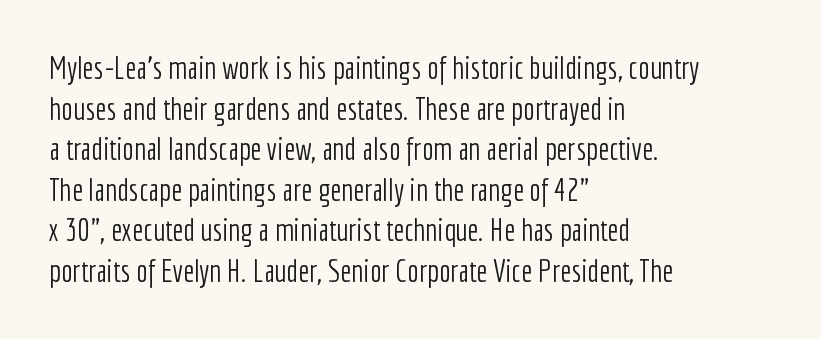
The image shows 31 px light, condensed sans-serif type, upright; set left-aligned, normal line spacing (1.31x), normal letter spacing, not underlined; low stroke contrast and a medium x-height.
